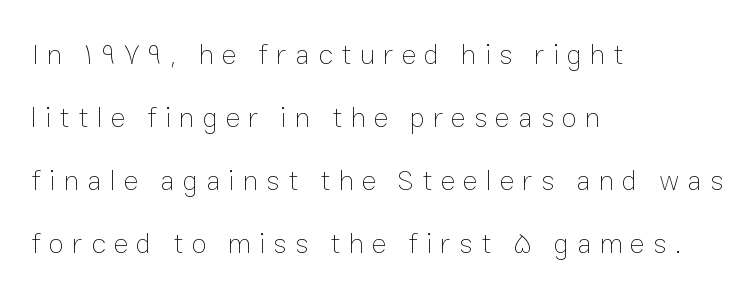
Q: Is the text bold? A: No.
Q: Is the text italic (slanted)? A: No, it is upright.
Q: Is the text underlined? A: No.
Q: How is the paragraph aligned? A: Left-aligned.
Q: Is the spacing between letters normal or unusually wide? A: Unusually wide.
Q: Is the spacing between lines tight, normal or loose? A: Loose.
Q: Width (condensed, normal, or wide)? A: Normal.
Q: Stroke contrast? A: Low.
Q: x-height? A: Medium.
Q: Monospaced? A: No.
